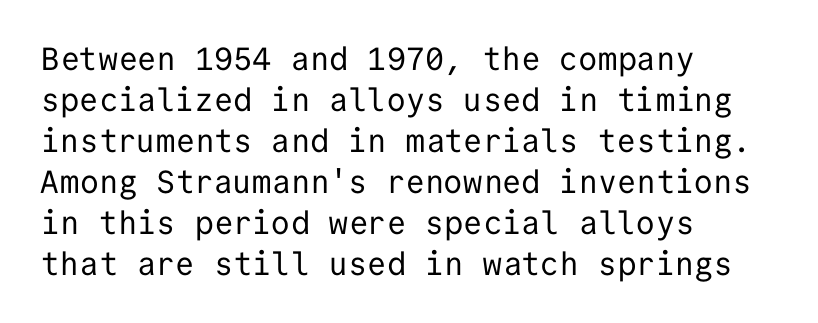
{"serif": "no", "italic": "no", "bold": "no", "weight": "regular", "width": "normal", "stroke_contrast": "low", "x_height": "medium", "monospaced": "yes", "underline": "no", "align": "left", "line_spacing": "normal", "line_spacing_ratio": 1.28, "letter_spacing": "normal", "letter_spacing_em": 0.0, "glyph_px": 32}
